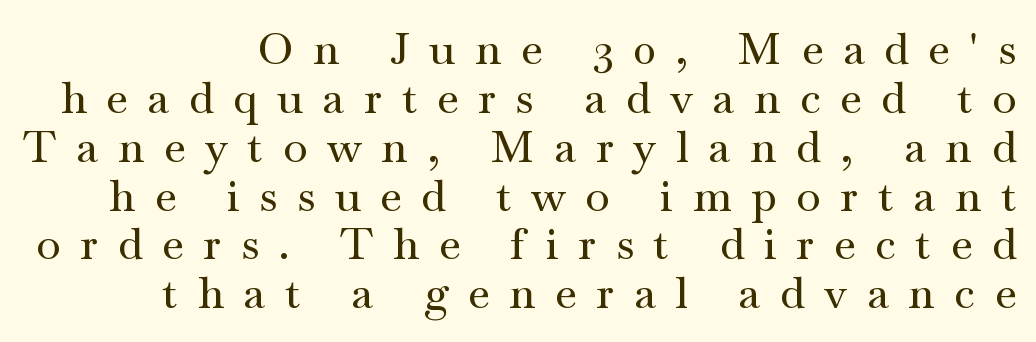
If you drew a line through each stem, it would be perfectly vertical. Looks like regular typesetting: each glyph gets only the width it needs. The designer went with a serif here, giving each stem small feet. Bare-footed words on every line. Caption: expanded tracking, letters set apart. The line-height multiplier appears low, near solid setting.
